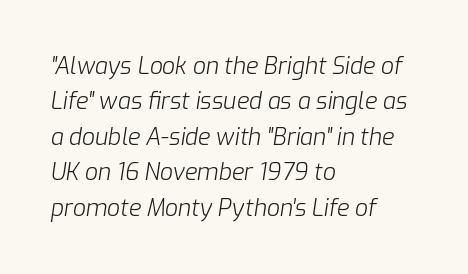
The image shows 23 px text type, italic (leaning right); set left-aligned, normal line spacing (1.54x), normal letter spacing, not underlined.
